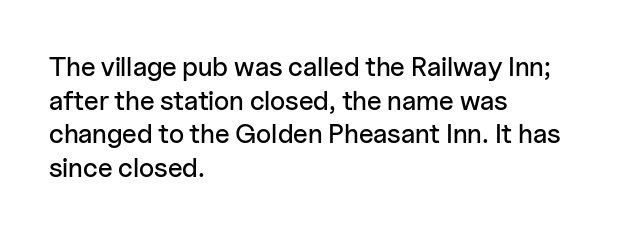
The image shows 27 px text type, upright; set left-aligned, normal line spacing (1.25x), normal letter spacing, not underlined.
